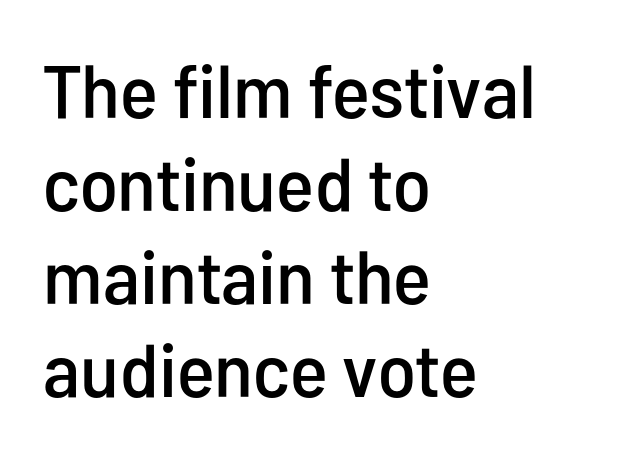
{"serif": "no", "italic": "no", "width": "condensed", "stroke_contrast": "low", "x_height": "medium", "monospaced": "no", "underline": "no", "align": "left", "line_spacing_ratio": 1.24, "letter_spacing": "normal", "letter_spacing_em": 0.0, "glyph_px": 75}
